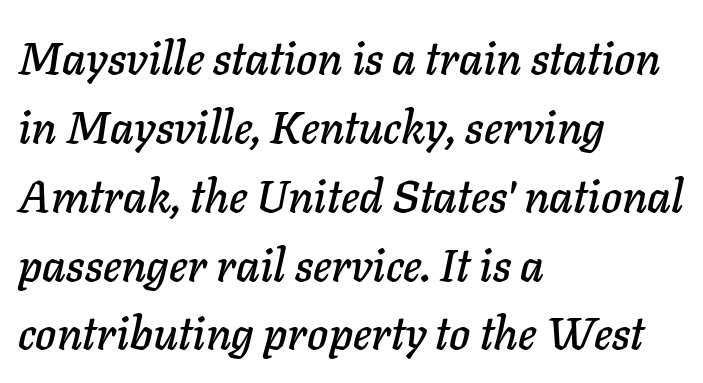
Q: Is the text italic (slanted)? A: Yes, it leans right by about 11 degrees.
Q: Is the text underlined? A: No.
Q: How is the paragraph aligned? A: Left-aligned.
Q: Is the spacing between letters normal or unusually wide? A: Normal.
Q: Is the spacing between lines tight, normal or loose? A: Normal.
Q: Width (condensed, normal, or wide)? A: Normal.
Q: Stroke contrast? A: Low.
Q: x-height? A: Medium.
Q: Monospaced? A: No.
